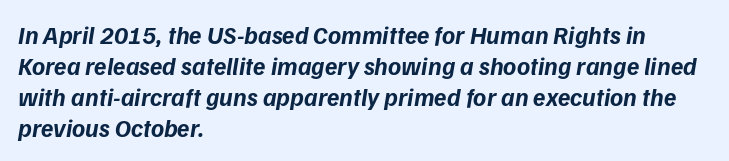
The image shows 25 px bold type; set left-aligned, line spacing 1.24x, normal letter spacing, not underlined.
